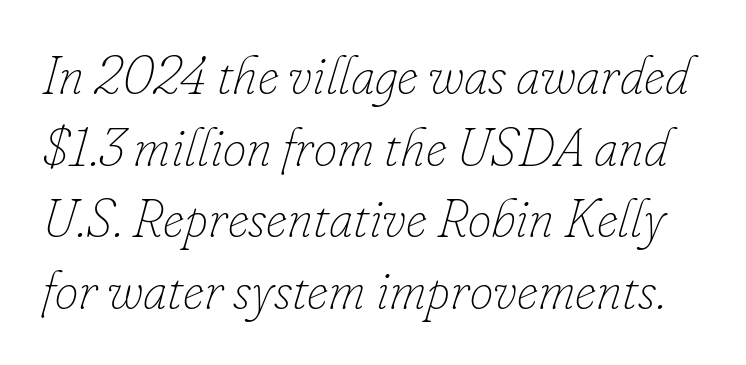
Q: Is the text bold? A: No.
Q: Is the text italic (slanted)? A: Yes, it leans right by about 16 degrees.
Q: Is the text underlined? A: No.
Q: Is the spacing between letters normal or unusually wide? A: Normal.
Q: Is the spacing between lines tight, normal or loose? A: Normal.
Q: Width (condensed, normal, or wide)? A: Normal.
Q: Stroke contrast? A: Low.
Q: x-height? A: Small.
Q: Monospaced? A: No.
